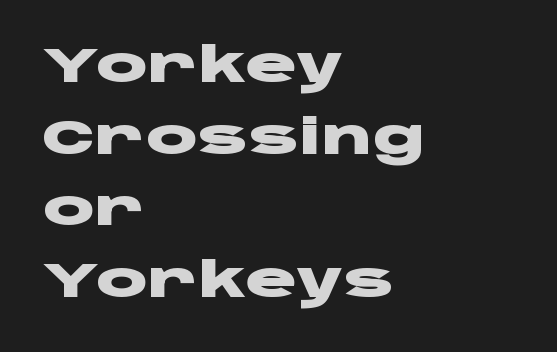
{"serif": "no", "italic": "no", "bold": "yes", "weight": "heavy", "width": "wide", "stroke_contrast": "low", "x_height": "large", "monospaced": "no", "underline": "no", "align": "left", "line_spacing": "normal", "line_spacing_ratio": 1.49, "letter_spacing": "normal", "letter_spacing_em": 0.0, "glyph_px": 48}
